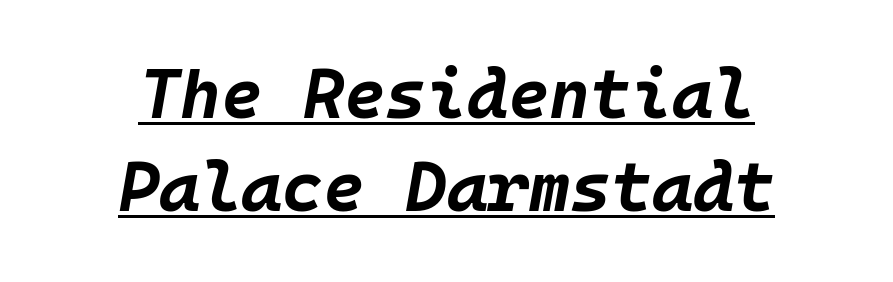
Q: Is the text bold? A: Yes.
Q: Is the text italic (slanted)? A: Yes, it leans right by about 10 degrees.
Q: Is the text underlined? A: Yes.
Q: How is the paragraph aligned? A: Centered.
Q: Is the spacing between letters normal or unusually wide? A: Normal.
Q: Is the spacing between lines tight, normal or loose? A: Normal.
Q: Width (condensed, normal, or wide)? A: Normal.
Q: Stroke contrast? A: Low.
Q: x-height? A: Large.
Q: Monospaced? A: Yes.
